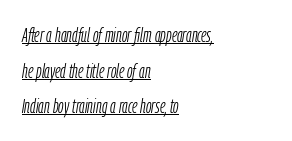
{"italic": "yes", "lean": "right", "slant_degrees": 9, "bold": "no", "underline": "yes", "align": "left", "line_spacing_ratio": 1.78, "letter_spacing": "normal", "letter_spacing_em": 0.0, "glyph_px": 20}
